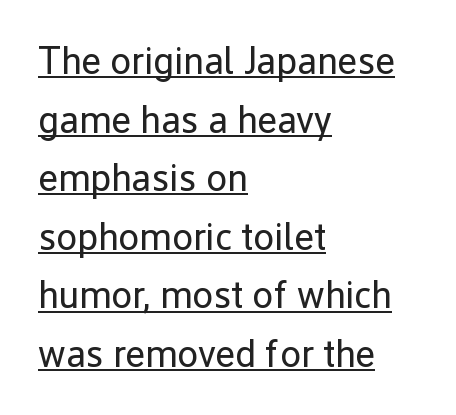
Q: Is the text bold? A: No.
Q: Is the text italic (slanted)? A: No, it is upright.
Q: Is the typeface a serif or a sans-serif typeface? A: Sans-serif.
Q: Is the text underlined? A: Yes.
Q: How is the paragraph aligned? A: Left-aligned.
Q: Is the spacing between letters normal or unusually wide? A: Normal.
Q: Is the spacing between lines tight, normal or loose? A: Normal.
Q: Width (condensed, normal, or wide)? A: Normal.
Q: Stroke contrast? A: Low.
Q: x-height? A: Medium.
Q: Monospaced? A: No.
